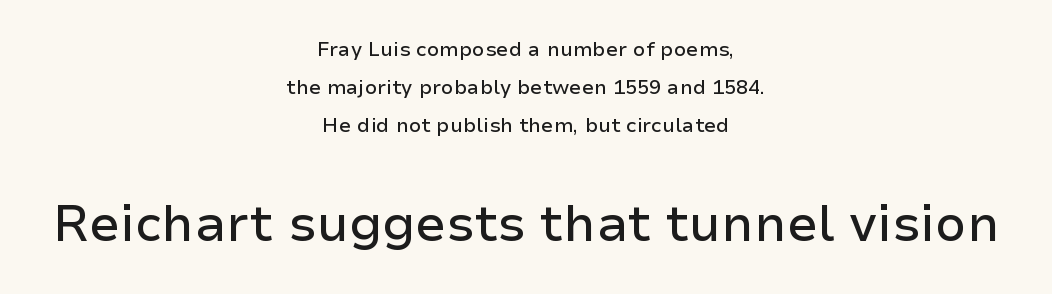
The image shows 50 px sans-serif type, upright; set centered, loose line spacing (1.91x), normal letter spacing, not underlined; the second (bottom) block is 2.5x larger; low stroke contrast and a medium x-height.
